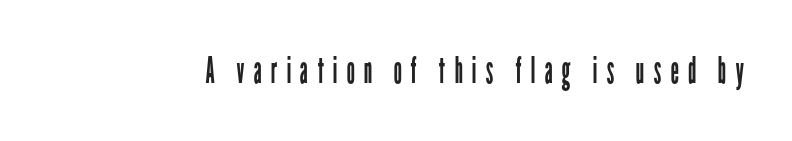
The image shows 37 px regular-weight, condensed sans-serif type, upright; set unusually wide letter spacing (+0.24 em), not underlined; low stroke contrast and a medium x-height.
